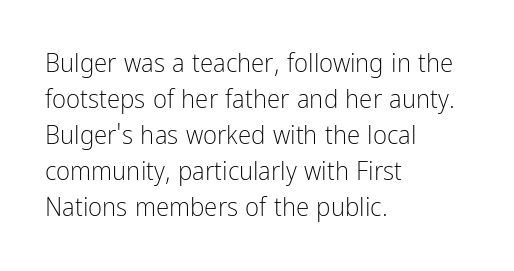
A clean baseline with only descenders dipping below it. The letters stand upright; this is a roman face. The letterforms sit shoulder to shoulder at normal distance. The compositor pushed each line to the left boundary.
